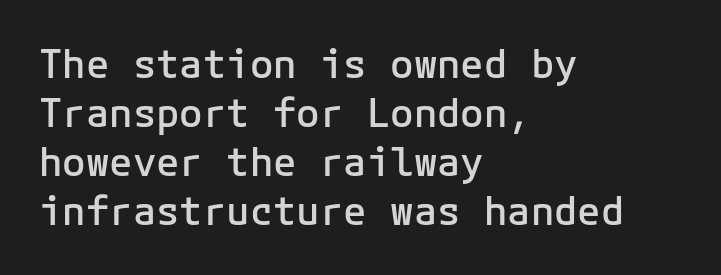
The image shows 39 px semibold sans-serif type, upright, monospaced; set left-aligned, normal line spacing (1.26x), normal letter spacing, not underlined; low stroke contrast and a medium x-height.
